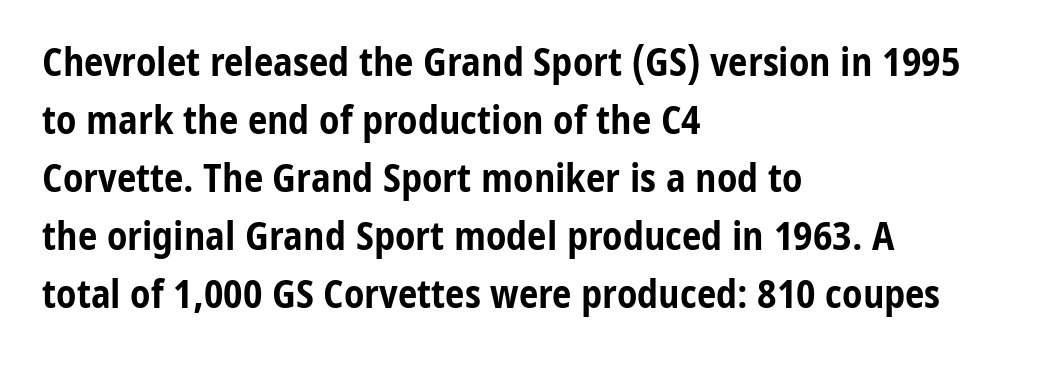
This sample uses plain, unmodified letter spacing. Heavy-handed strokes throughout: this text is bold. The paragraph has a hard left edge and a soft right edge. Interline gaps are of average width in this sample.
